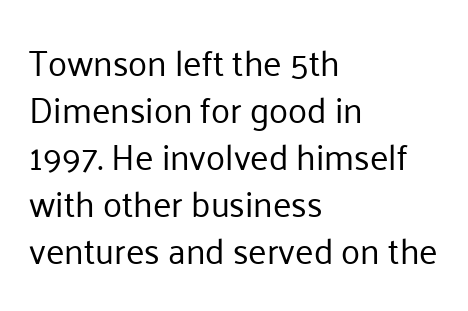
The image shows 35 px regular-weight sans-serif type, upright; set left-aligned, normal line spacing (1.34x), normal letter spacing, not underlined; low stroke contrast and a medium x-height.
